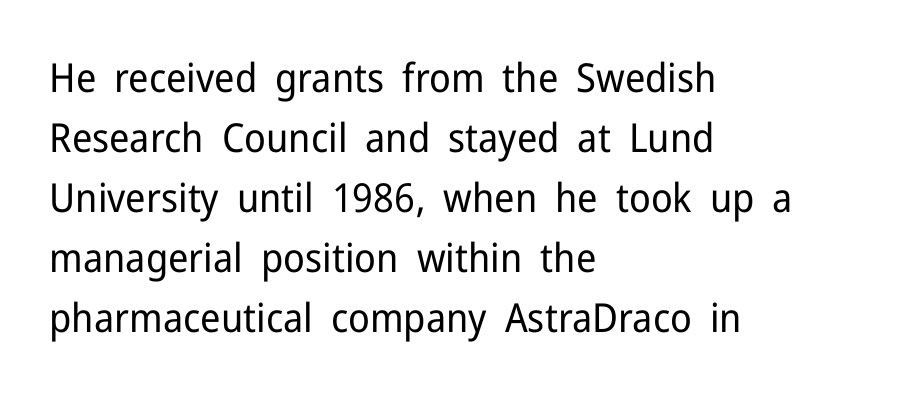
This sample has the flowing, uneven cadence of proportional lettering. Look at the bottom of the vertical strokes: they stop flat, with no serifs. Check the space under the baseline: it is left empty. Tracking value appears to be zero — textbook default spacing. Tall strokes in this sample are plumb rather than angled.
